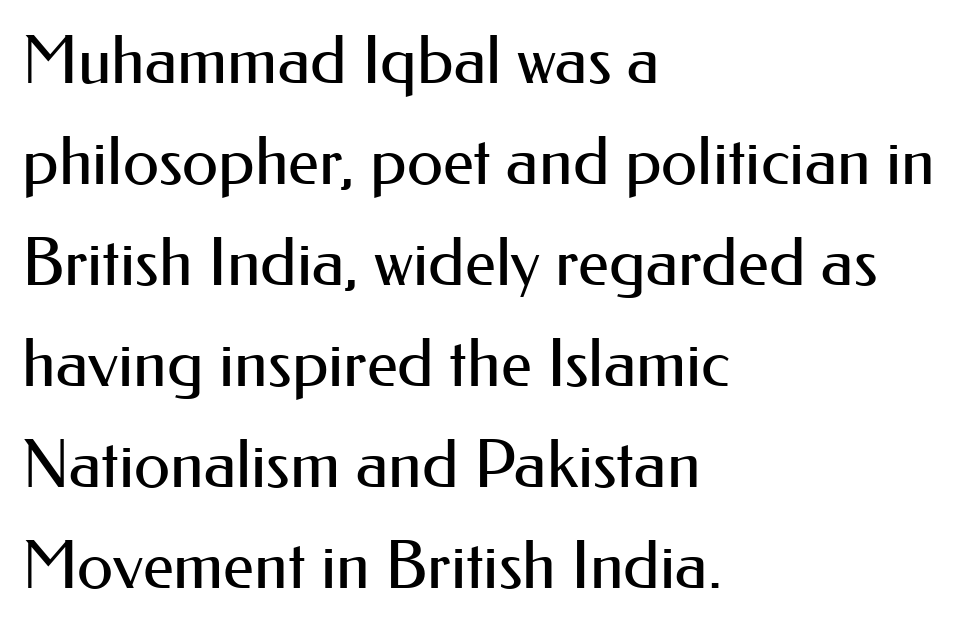
Q: Is the text bold? A: No.
Q: Is the text italic (slanted)? A: No, it is upright.
Q: Is the typeface a serif or a sans-serif typeface? A: Sans-serif.
Q: Is the text underlined? A: No.
Q: How is the paragraph aligned? A: Left-aligned.
Q: Is the spacing between letters normal or unusually wide? A: Normal.
Q: Is the spacing between lines tight, normal or loose? A: Normal.
Q: Width (condensed, normal, or wide)? A: Normal.
Q: Stroke contrast? A: Medium.
Q: x-height? A: Small.
Q: Monospaced? A: No.
